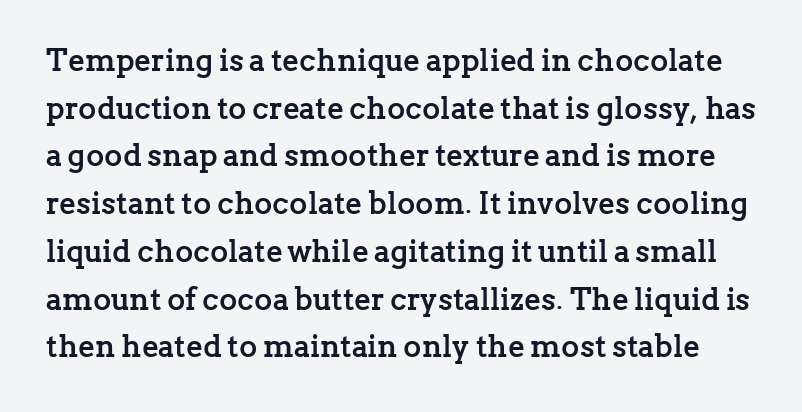
Q: Is the text bold? A: Yes.
Q: Is the text italic (slanted)? A: No, it is upright.
Q: Is the typeface a serif or a sans-serif typeface? A: Serif.
Q: Is the text underlined? A: No.
Q: Is the spacing between letters normal or unusually wide? A: Normal.
Q: Is the spacing between lines tight, normal or loose? A: Normal.
Q: Width (condensed, normal, or wide)? A: Normal.
Q: Stroke contrast? A: Low.
Q: x-height? A: Medium.
Q: Monospaced? A: No.
